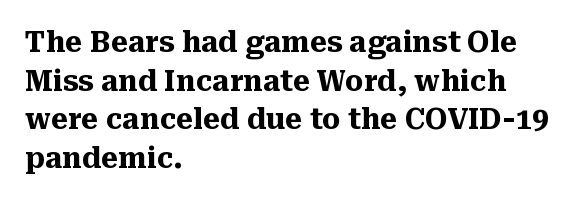
The image shows 29 px heavy serif type, upright; set left-aligned, normal line spacing (1.33x), normal letter spacing, not underlined; medium stroke contrast and a medium x-height.
